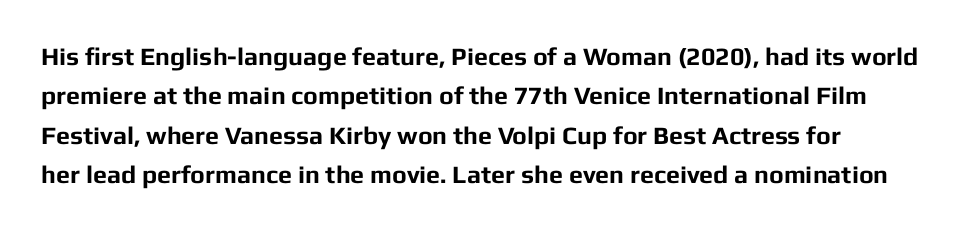
{"italic": "no", "bold": "yes", "underline": "no", "line_spacing": "normal", "line_spacing_ratio": 1.58, "letter_spacing": "normal", "letter_spacing_em": 0.0, "glyph_px": 25}
